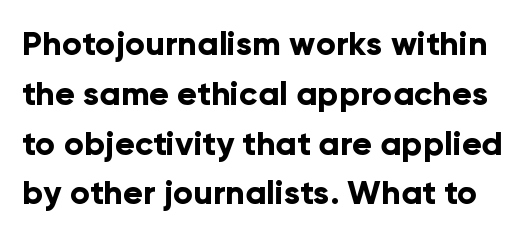
The image shows 33 px bold sans-serif type, upright; set normal line spacing (1.51x), normal letter spacing, not underlined; low stroke contrast and a medium x-height.
